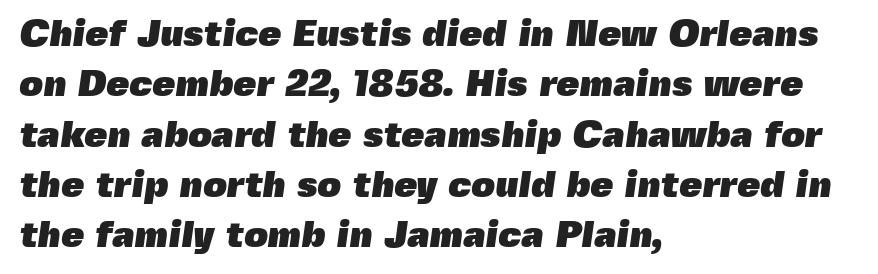
Q: Is the text bold? A: Yes.
Q: Is the typeface a serif or a sans-serif typeface? A: Sans-serif.
Q: Is the text underlined? A: No.
Q: How is the paragraph aligned? A: Left-aligned.
Q: Is the spacing between letters normal or unusually wide? A: Normal.
Q: Is the spacing between lines tight, normal or loose? A: Normal.
Q: Width (condensed, normal, or wide)? A: Normal.
Q: x-height? A: Medium.
Q: Monospaced? A: No.
